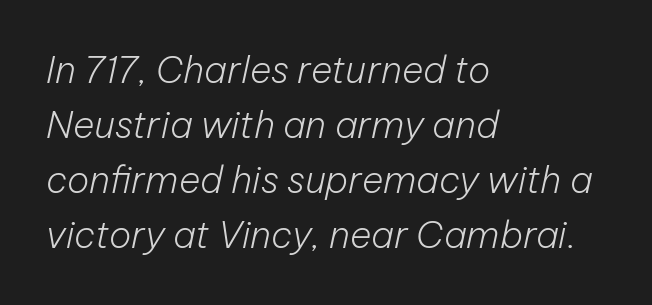
The zone under the glyphs is completely vacant. No heavy texture on the line: the type isn't bold. A classic flush-left, rag-right setting is used for this passage. The passage shown is typed in a proportional face where columns would drift. Yep, that's italic — everything's leaning.
